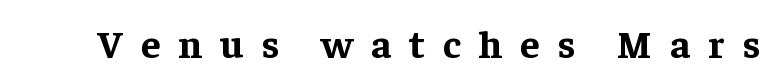
Q: Is the text bold? A: Yes.
Q: Is the text italic (slanted)? A: No, it is upright.
Q: Is the typeface a serif or a sans-serif typeface? A: Serif.
Q: Is the text underlined? A: No.
Q: Is the spacing between letters normal or unusually wide? A: Unusually wide.
Q: Width (condensed, normal, or wide)? A: Normal.
Q: Stroke contrast? A: Low.
Q: x-height? A: Medium.
Q: Monospaced? A: No.
